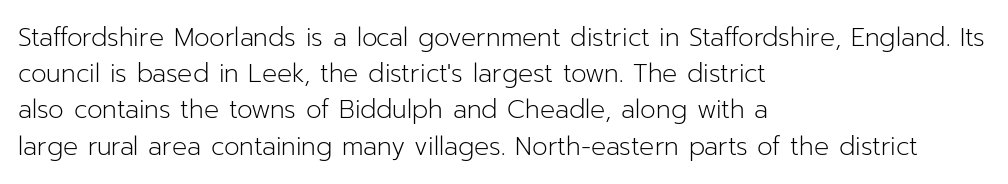
Q: Is the text bold? A: No.
Q: Is the text italic (slanted)? A: No, it is upright.
Q: Is the text underlined? A: No.
Q: How is the paragraph aligned? A: Left-aligned.
Q: Is the spacing between letters normal or unusually wide? A: Normal.
Q: Is the spacing between lines tight, normal or loose? A: Normal.
